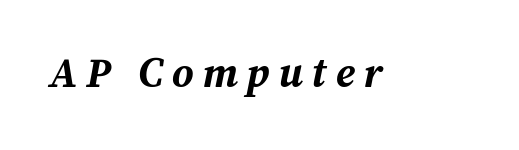
The image shows 41 px bold type, italic (leaning right); set unusually wide letter spacing (+0.22 em), not underlined; medium stroke contrast and a medium x-height.
